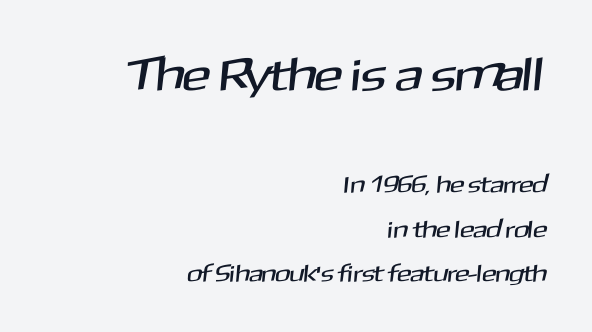
Q: Is the typeface a serif or a sans-serif typeface? A: Sans-serif.
Q: Is the text underlined? A: No.
Q: How is the paragraph aligned? A: Right-aligned.
Q: Is the spacing between letters normal or unusually wide? A: Normal.
Q: Which block of text is set in a larger size, the first (top) or the second (bottom)? A: The first (top) one.
Q: Width (condensed, normal, or wide)? A: Normal.
Q: Stroke contrast? A: Medium.
Q: x-height? A: Medium.
Q: Monospaced? A: No.
